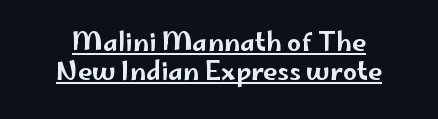
The image shows 25 px text type, upright; set centered, tight line spacing (1.15x), normal letter spacing, underlined.
